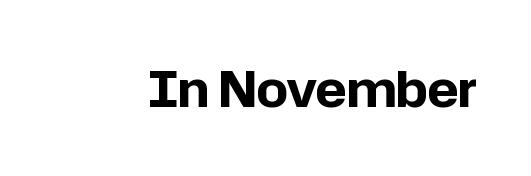
Caption: bold face, heavy strokes. The space beneath each line is pristine and unruled. The letters advance in unequal steps, a hallmark of proportional type. You can tell from the bare stems that sans-serif type was used. If you drew a line through each stem, it would be perfectly vertical.
